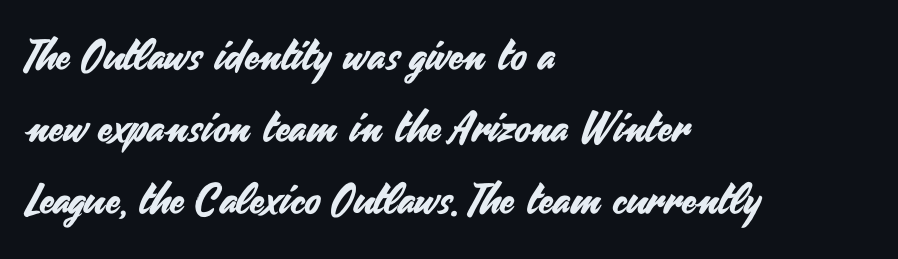
The rendering shows plain stroke endings on the letterforms — a sans-serif design. Anything drawn beneath the words? Only blank space. Varying glyph widths throughout — classic text-font behaviour. A student would call this left alignment; a typographer would say flush left, rag right. No extra tracking has been applied to these lines.
